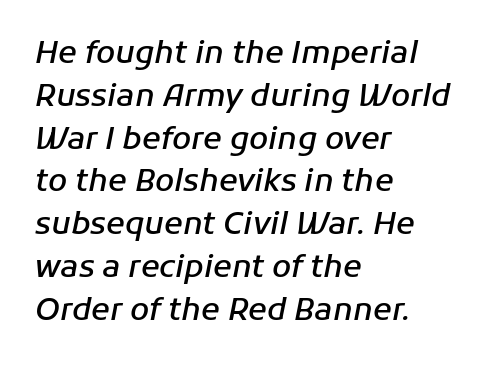
{"italic": "yes", "lean": "right", "slant_degrees": 11, "bold": "semi", "weight": "semibold", "width": "normal", "stroke_contrast": "low", "x_height": "medium", "monospaced": "no", "underline": "no", "align": "left", "line_spacing": "normal", "line_spacing_ratio": 1.38, "letter_spacing": "normal", "letter_spacing_em": 0.0, "glyph_px": 31}
